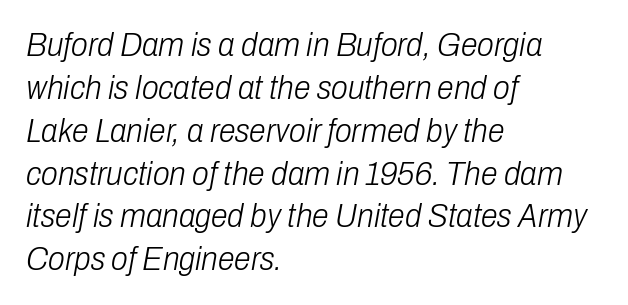
{"italic": "yes", "lean": "right", "slant_degrees": 10, "bold": "no", "weight": "light", "width": "condensed", "stroke_contrast": "low", "x_height": "medium", "monospaced": "no", "underline": "no", "align": "left", "line_spacing": "normal", "line_spacing_ratio": 1.26, "letter_spacing": "normal", "letter_spacing_em": 0.0, "glyph_px": 34}
